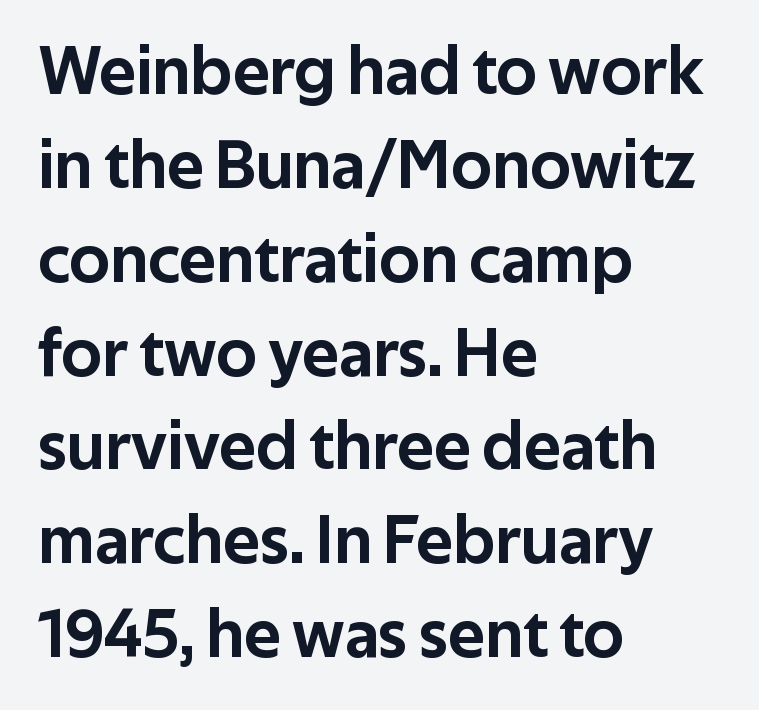
The image shows 69 px sans-serif type, upright; set left-aligned, normal line spacing (1.36x), normal letter spacing, not underlined; low stroke contrast and a medium x-height.
